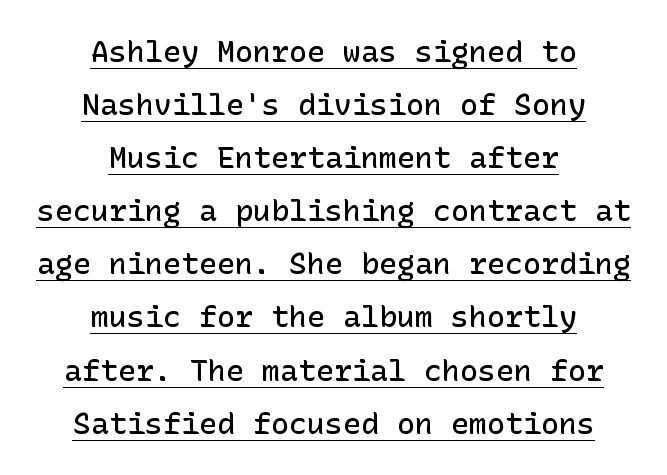
Does the weight exceed regular? Yes, but only to semibold. The rendered words wear a rule along their underside. Style check: upright. Short note: letters normally spaced. I'd call this a sans setting — the letters go barefoot. Leftover space on each line is divided equally before and after the words.
